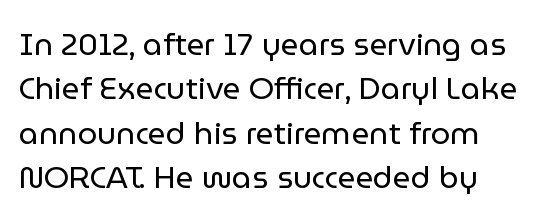
Q: Is the text bold? A: No.
Q: Is the text italic (slanted)? A: No, it is upright.
Q: Is the typeface a serif or a sans-serif typeface? A: Sans-serif.
Q: Is the text underlined? A: No.
Q: How is the paragraph aligned? A: Left-aligned.
Q: Is the spacing between letters normal or unusually wide? A: Normal.
Q: Is the spacing between lines tight, normal or loose? A: Normal.
Q: Width (condensed, normal, or wide)? A: Normal.
Q: Stroke contrast? A: Low.
Q: x-height? A: Medium.
Q: Monospaced? A: No.
